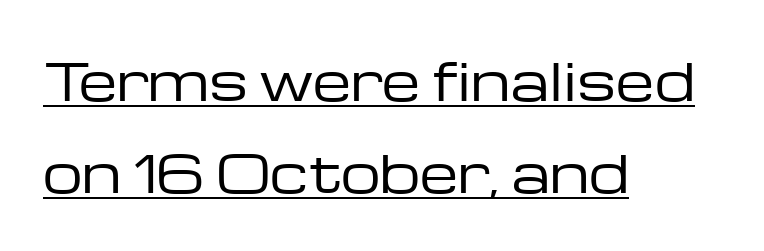
{"serif": "no", "italic": "no", "bold": "no", "weight": "regular", "width": "wide", "stroke_contrast": "low", "x_height": "medium", "monospaced": "no", "underline": "yes", "align": "left", "line_spacing_ratio": 1.85, "letter_spacing": "normal", "letter_spacing_em": 0.0, "glyph_px": 50}
